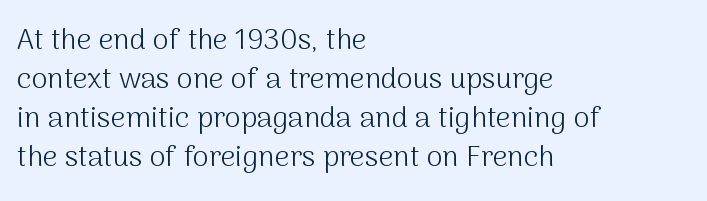
This rendering uses left alignment, leaving the right contour irregular. Has an underline been added? It has not. Character widths vary here, with narrow letters taking less room than wide ones. The rendering shows plain stroke endings on the letterforms — a sans-serif design. The axis of the letterforms is exactly vertical. A light-to-regular cut is what we see here.
